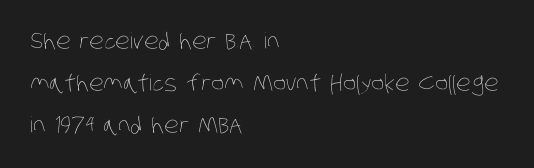
Q: Is the text bold? A: No.
Q: Is the text underlined? A: No.
Q: How is the paragraph aligned? A: Left-aligned.
Q: Is the spacing between letters normal or unusually wide? A: Normal.
Q: Is the spacing between lines tight, normal or loose? A: Loose.
